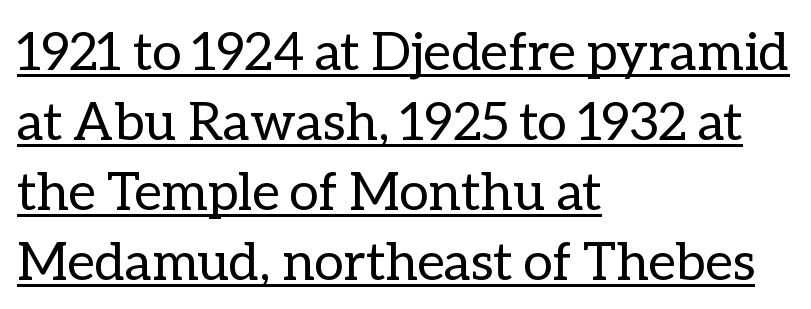
{"italic": "no", "bold": "no", "weight": "regular", "width": "normal", "stroke_contrast": "low", "x_height": "medium", "monospaced": "no", "underline": "yes", "align": "left", "line_spacing": "normal", "line_spacing_ratio": 1.32, "letter_spacing": "normal", "letter_spacing_em": 0.0, "glyph_px": 53}
